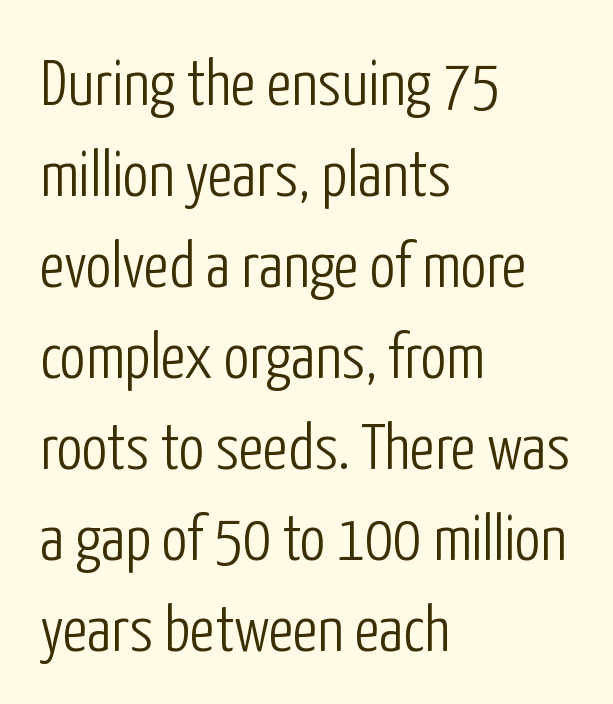
Q: Is the text bold? A: No.
Q: Is the text italic (slanted)? A: No, it is upright.
Q: Is the typeface a serif or a sans-serif typeface? A: Sans-serif.
Q: Is the text underlined? A: No.
Q: How is the paragraph aligned? A: Left-aligned.
Q: Is the spacing between letters normal or unusually wide? A: Normal.
Q: Is the spacing between lines tight, normal or loose? A: Normal.
Q: Width (condensed, normal, or wide)? A: Condensed.
Q: Stroke contrast? A: Low.
Q: x-height? A: Medium.
Q: Monospaced? A: No.
